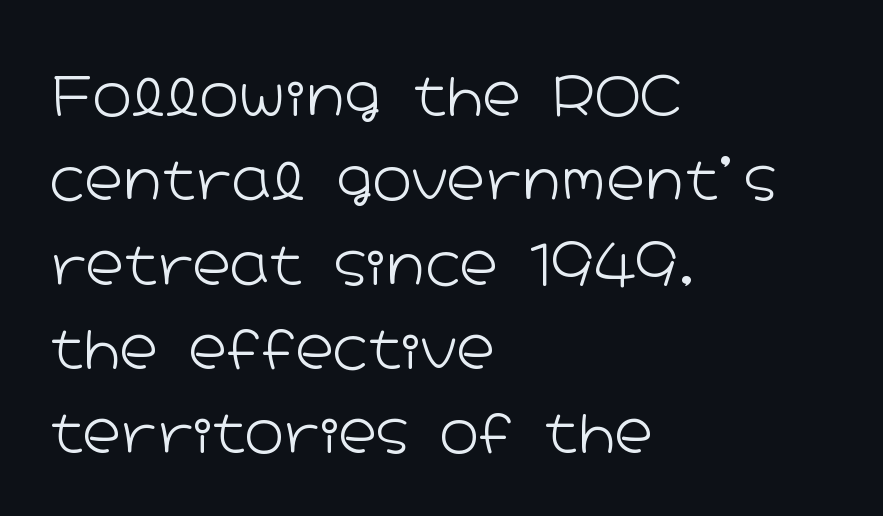
The image shows 53 px light, wide sans-serif type, upright; set left-aligned, normal line spacing (1.59x), normal letter spacing, not underlined; low stroke contrast and a medium x-height.
